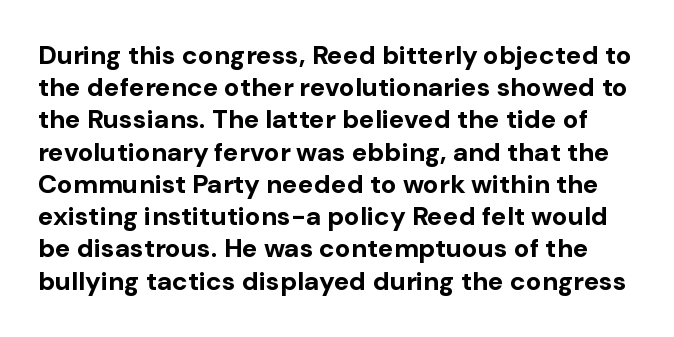
{"italic": "no", "bold": "yes", "underline": "no", "line_spacing_ratio": 1.24, "letter_spacing": "normal", "letter_spacing_em": 0.0, "glyph_px": 26}
